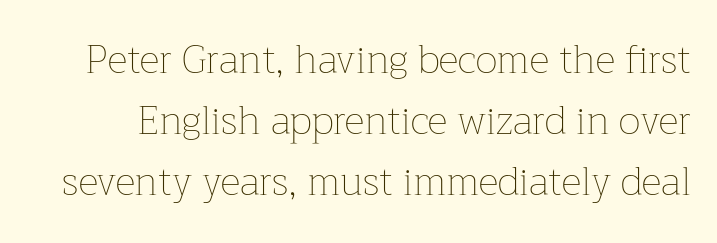
Q: Is the text bold? A: No.
Q: Is the text italic (slanted)? A: No, it is upright.
Q: Is the text underlined? A: No.
Q: Is the spacing between letters normal or unusually wide? A: Normal.
Q: Is the spacing between lines tight, normal or loose? A: Normal.
Q: Width (condensed, normal, or wide)? A: Normal.
Q: Stroke contrast? A: Low.
Q: x-height? A: Medium.
Q: Monospaced? A: No.
